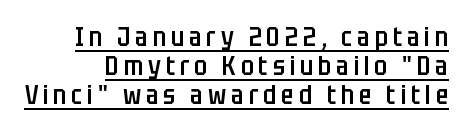
The image shows 26 px text type, upright; set tight line spacing (1.12x), underlined.
